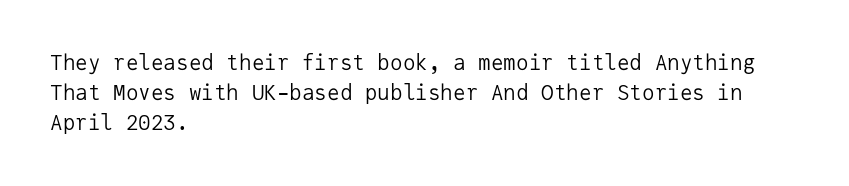
{"italic": "no", "bold": "no", "underline": "no", "align": "left", "line_spacing": "normal", "line_spacing_ratio": 1.43, "letter_spacing": "normal", "letter_spacing_em": 0.0, "glyph_px": 21}
